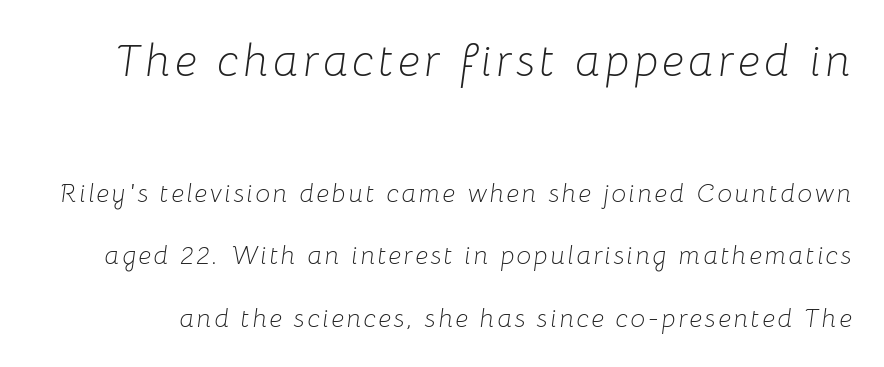
The image shows 45 px light type, italic (leaning right); set loose line spacing (2.4x), not underlined; the first (top) block is 1.73x larger; low stroke contrast and a medium x-height.
